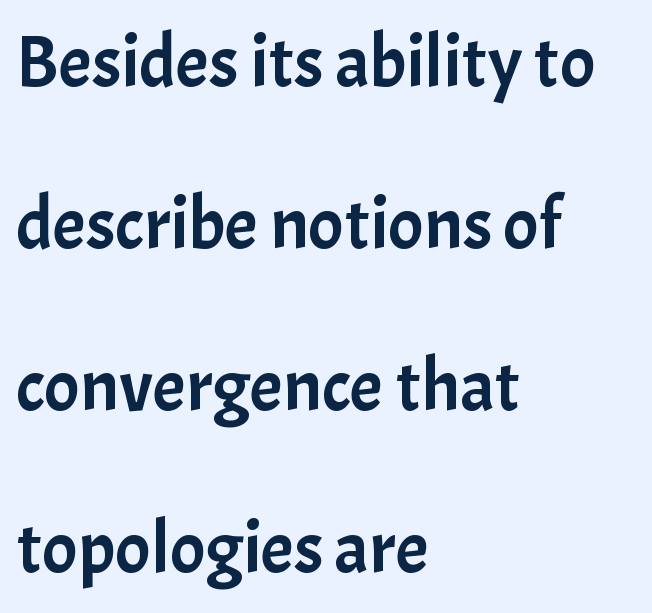
The image shows 74 px sans-serif type, upright; set left-aligned, loose line spacing (2.19x), normal letter spacing, not underlined; low stroke contrast and a medium x-height.
